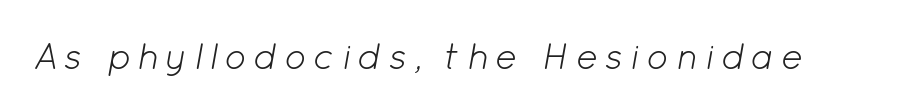
A typesetter would call this proportional, since set widths differ per character. Tall strokes in this sample are angled rather than plumb. This reads as an unemphasized weight, regular at the heaviest. The strip under each line holds only bare page.
